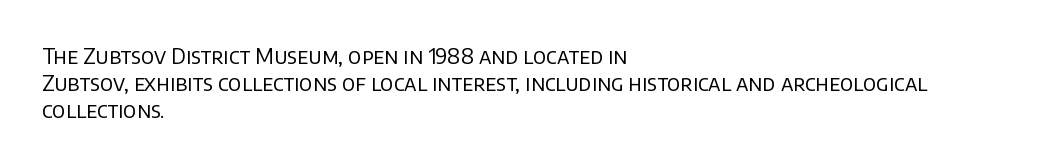
{"italic": "no", "bold": "no", "underline": "no", "align": "left", "line_spacing": "normal", "line_spacing_ratio": 1.29, "letter_spacing": "normal", "letter_spacing_em": 0.0, "glyph_px": 21}
